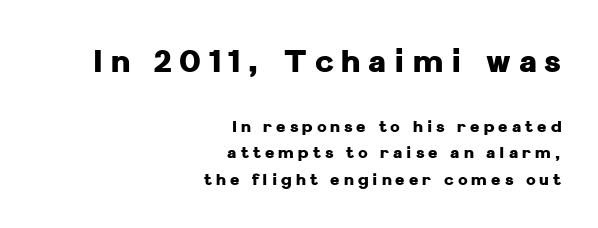
Note the varied advance widths — an 'i' is clearly narrower than an 'm'. Just letters on the line, the space beneath them empty. The horizontal fit of the characters is loose and conspicuously gappy. Heavy-handed strokes throughout: this text is bold.
